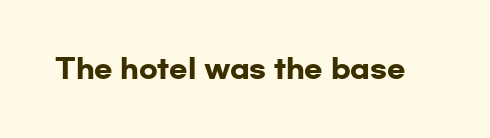
What stands out about the letter spacing? Nothing — it is the standard amount. No italicization has been applied; the sample stays upright. The gap between lines stays unmarked. Thick stems and heavy bowls — unmistakably bold.
